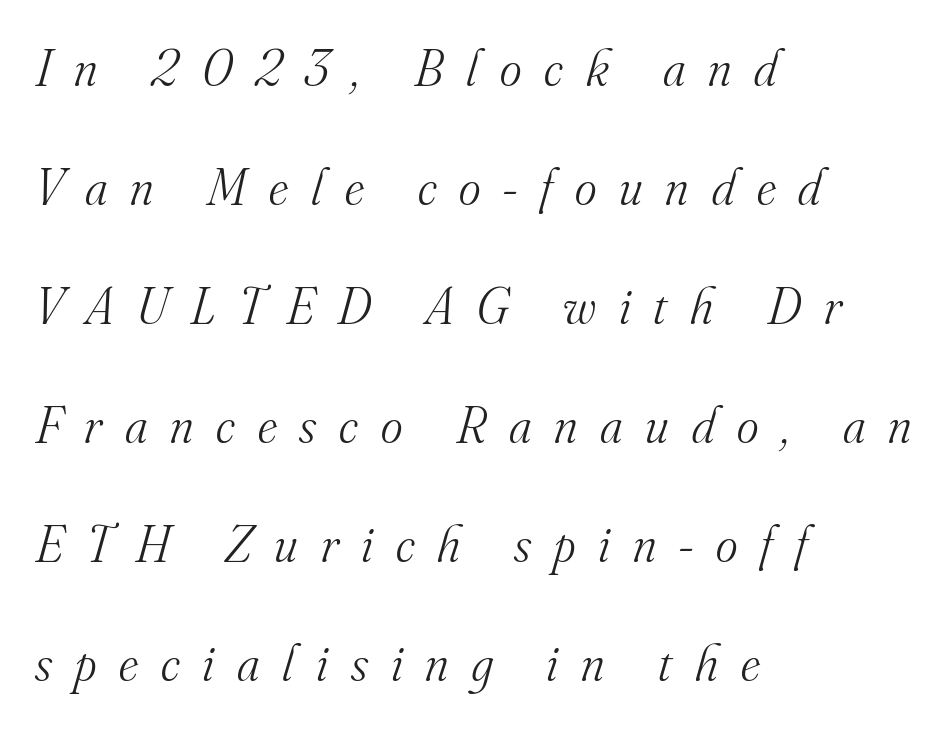
Q: Is the text bold? A: No.
Q: Is the text italic (slanted)? A: Yes, it leans right by about 16 degrees.
Q: Is the typeface a serif or a sans-serif typeface? A: Serif.
Q: Is the text underlined? A: No.
Q: How is the paragraph aligned? A: Left-aligned.
Q: Is the spacing between letters normal or unusually wide? A: Unusually wide.
Q: Is the spacing between lines tight, normal or loose? A: Loose.
Q: Width (condensed, normal, or wide)? A: Normal.
Q: Stroke contrast? A: Medium.
Q: x-height? A: Small.
Q: Monospaced? A: No.
